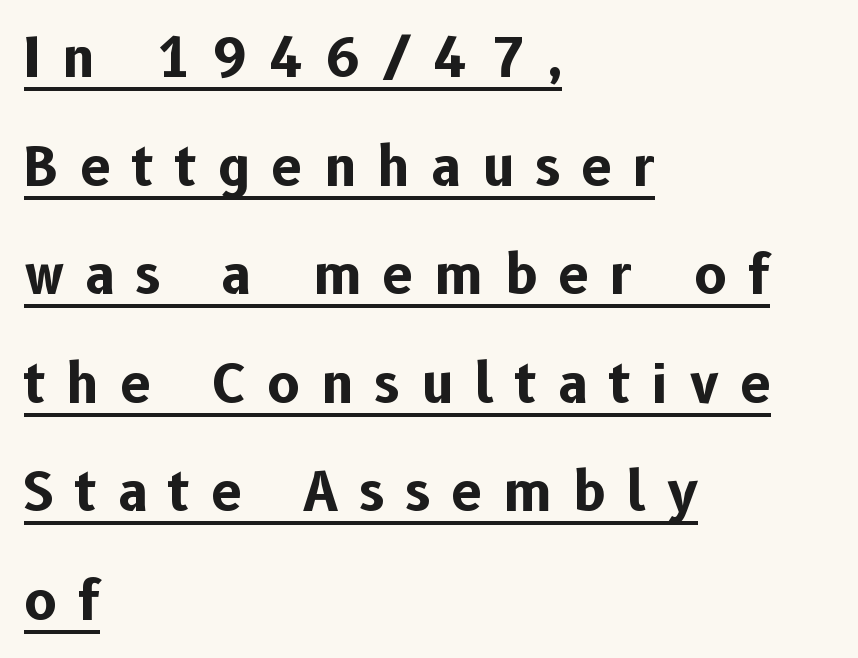
Do the letters lean? They stand straight. In CSS terms this would be text-align: left. Is this a fixed-width face? No — the glyphs have proportional, varying widths. In terms of leading, this rendering errs on the spacious side.
